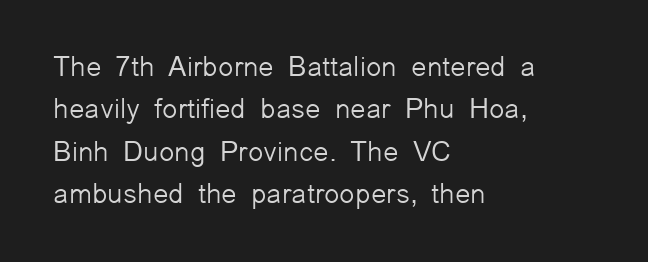
The image shows 28 px light sans-serif type, upright; set left-aligned, normal line spacing (1.51x), normal letter spacing, not underlined; low stroke contrast and a medium x-height.
